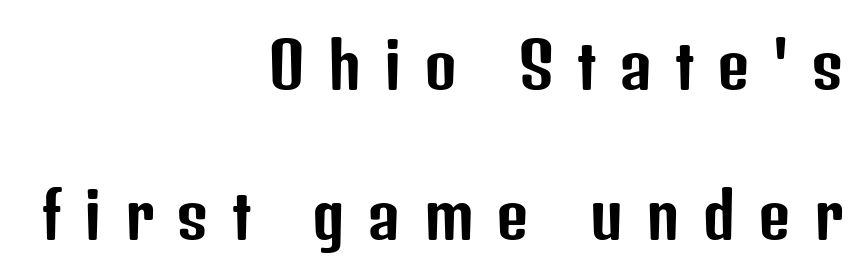
The image shows 63 px condensed sans-serif type, upright; set right-aligned, loose line spacing (2.38x), unusually wide letter spacing (+0.36 em), not underlined; low stroke contrast and a medium x-height.
